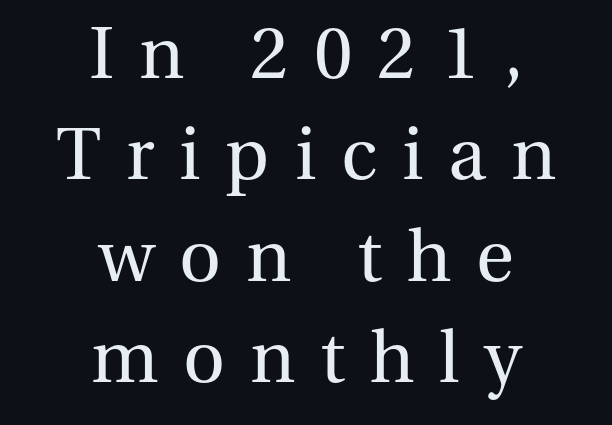
Notice how the passage keeps no hard edge, just a central spine. The passage shown stacks its lines at a standard gap. Decoration check: the copy has no underline. A typesetter would call this proportional, since set widths differ per character. Posture: straight, roman, zero tilt. Honestly, the letter spacing is so wide it's the main thing you notice.
